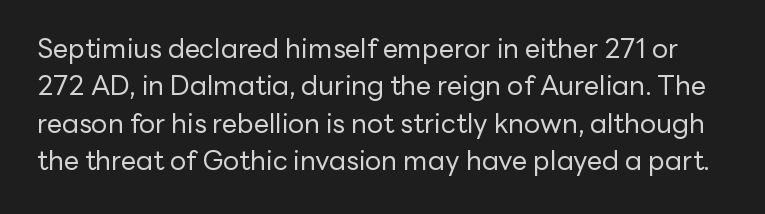
You can tell it's not italic because the verticals are truly vertical. The vertical gap from one line to the next is medium. Check the space under the baseline: it is left empty. Bold? No — there's no thickening of the strokes.
